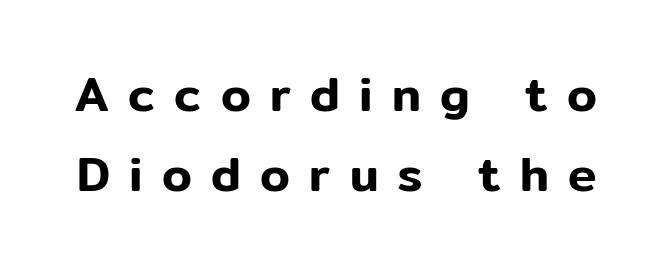
{"serif": "no", "italic": "no", "width": "normal", "stroke_contrast": "low", "x_height": "medium", "monospaced": "no", "underline": "no", "line_spacing": "normal", "line_spacing_ratio": 1.66, "letter_spacing": "wide", "letter_spacing_em": 0.4, "glyph_px": 48}
